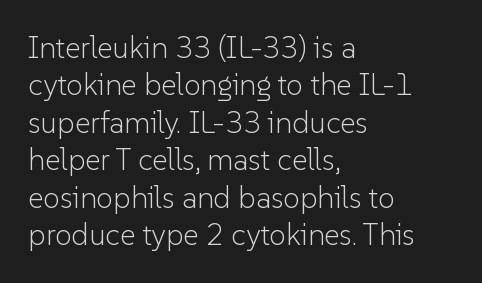
No extra tracking has been applied to these lines. The rendering uses a moderate line-height, typical for paragraphs. The space directly below the letters is spotless. Looks like regular typesetting: each glyph gets only the width it needs.
